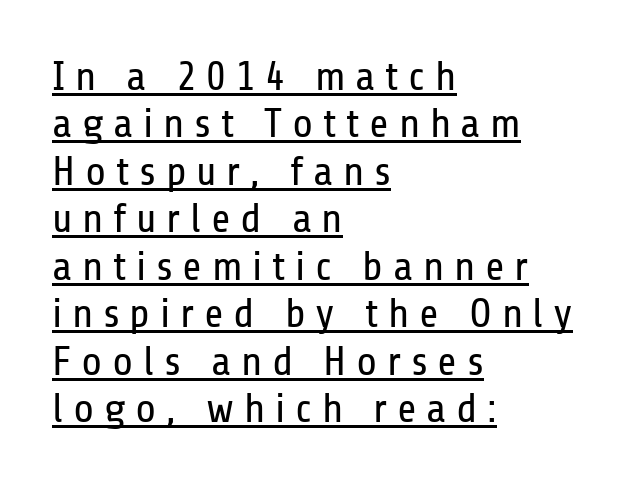
These lines are rendered in a variable-pitch font. Short and long lines alike share a common starting point at left. Font category for this specimen: sans-serif. The passage shown has open, widely tracked lettering throughout. You can see a thin bar hugging the bottom of the glyphs. Interline gaps are noticeably narrow in this sample.
